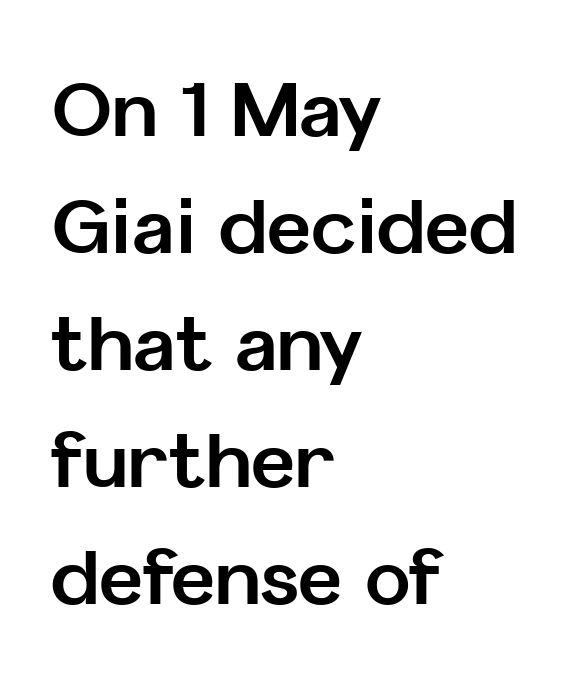
Leading matches the norm, producing a regular column. The horizontal fit of the characters is conventional and even. Every stem runs plumb, perpendicular to the baseline. Weight check: bold — yes, fully. Descenders hang freely into open space.
